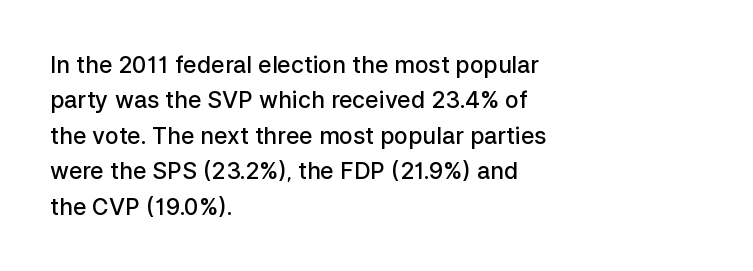
A bit beefed up — I'd call it semibold rather than bold. Upright lettering throughout. Students, observe: this is what conventionally led text looks like. The typesetter chose a ragged-right arrangement here. The rendering keeps characters at their native spacing. Only glyphs here, with clear space below each row.
